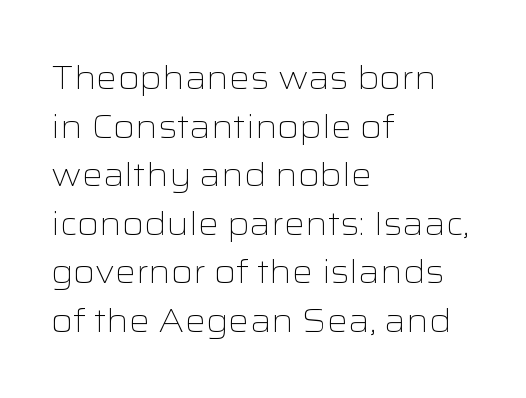
The image shows 33 px light, wide sans-serif type, upright; set left-aligned, normal line spacing (1.47x), normal letter spacing, not underlined; low stroke contrast and a medium x-height.
